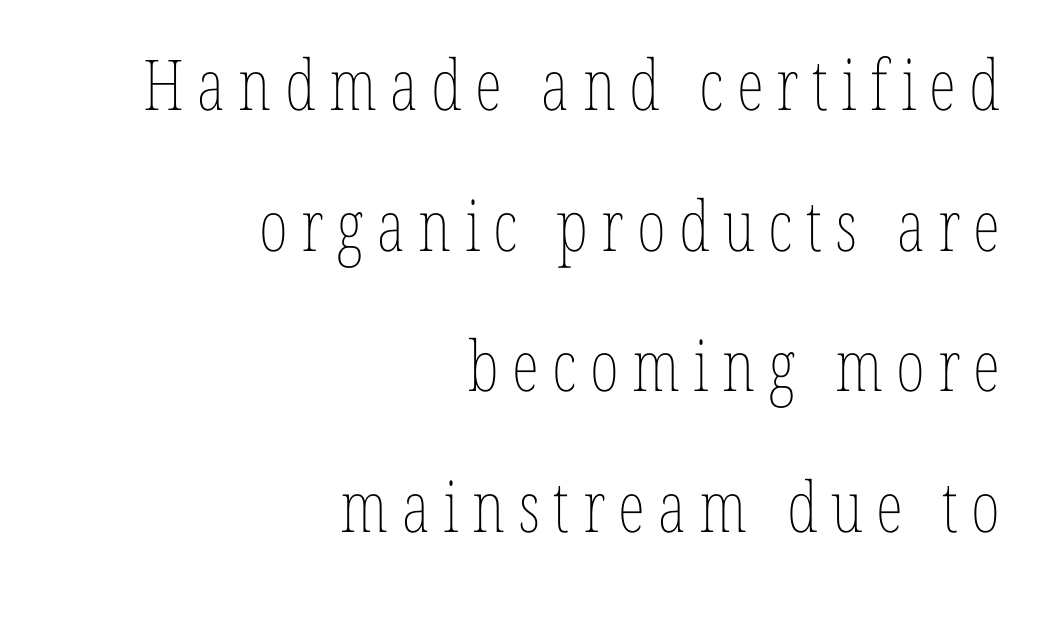
Weight: not bold — regular or lighter. Anything drawn beneath the words? Only blank space. Whoever set this chose breathing room over compactness in the vertical rhythm. The letters advance in unequal steps, a hallmark of proportional type. These lines are set flush right with a ragged left edge. A typesetter would mark this as roman, not italic.
